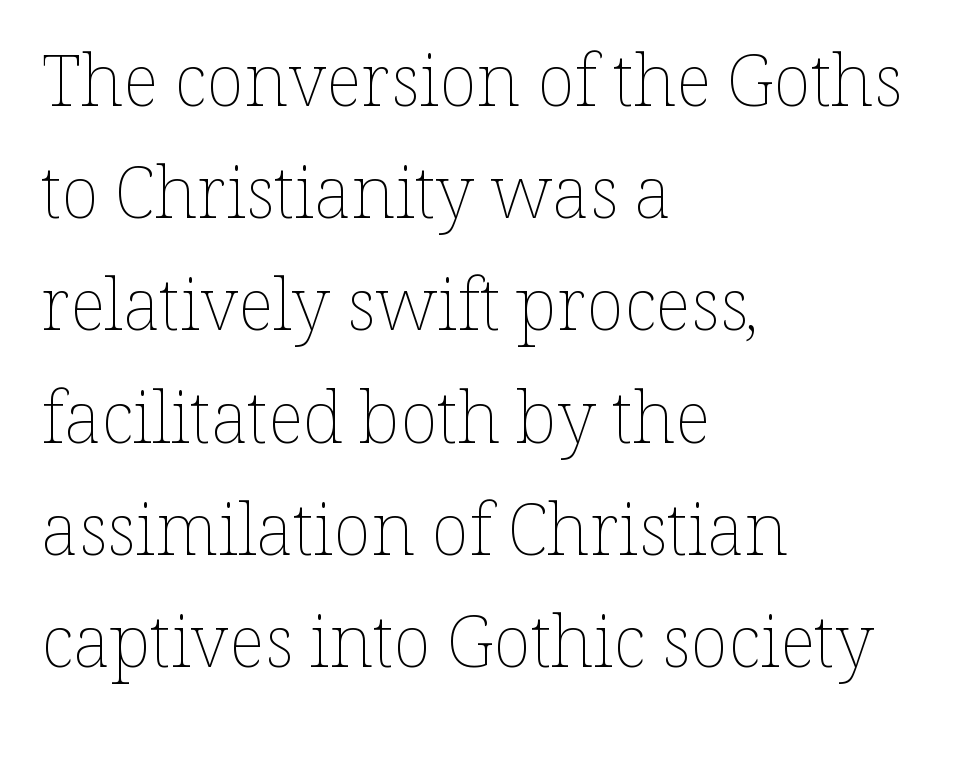
{"italic": "no", "bold": "no", "weight": "thin", "width": "normal", "stroke_contrast": "low", "x_height": "medium", "monospaced": "no", "underline": "no", "align": "left", "line_spacing": "normal", "line_spacing_ratio": 1.58, "letter_spacing": "normal", "letter_spacing_em": 0.0, "glyph_px": 71}
